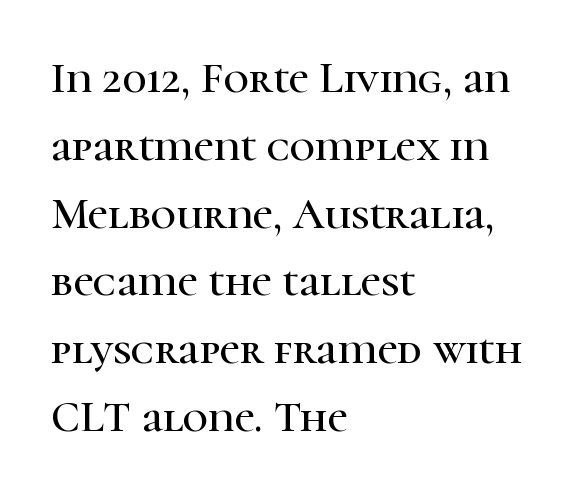
{"serif": "yes", "italic": "no", "width": "normal", "stroke_contrast": "high", "x_height": "medium", "monospaced": "no", "underline": "no", "align": "left", "line_spacing": "normal", "line_spacing_ratio": 1.54, "letter_spacing": "normal", "letter_spacing_em": 0.0, "glyph_px": 44}
